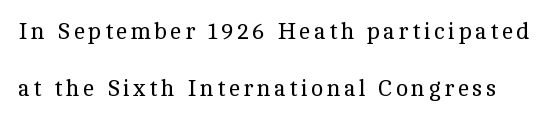
{"italic": "no", "bold": "no", "underline": "no", "line_spacing": "loose", "line_spacing_ratio": 2.49, "glyph_px": 23}
